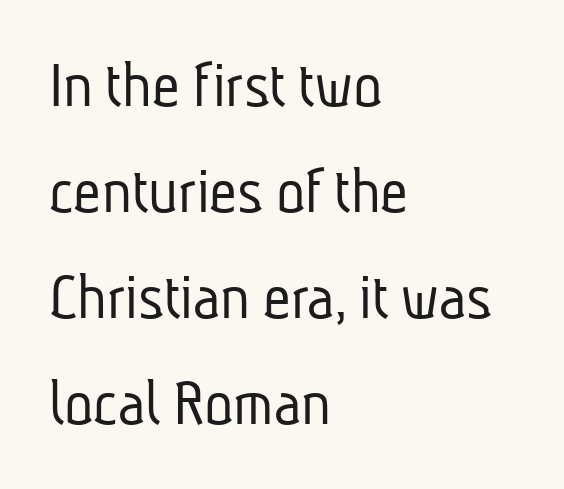
{"serif": "no", "bold": "no", "weight": "light", "width": "condensed", "stroke_contrast": "low", "x_height": "medium", "monospaced": "no", "underline": "no", "align": "left", "line_spacing": "normal", "line_spacing_ratio": 1.56, "letter_spacing": "normal", "letter_spacing_em": 0.0, "glyph_px": 68}
